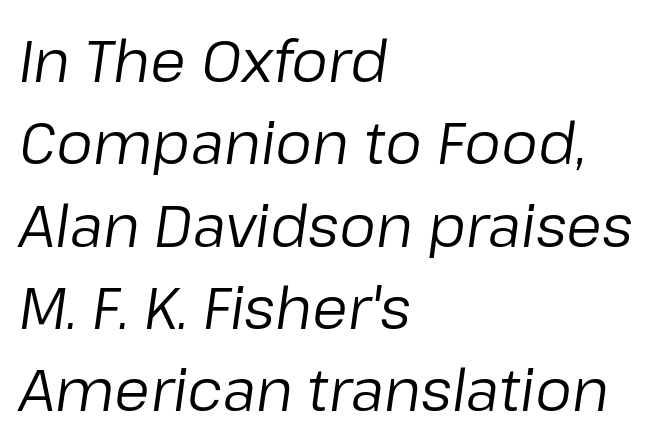
The image shows 58 px regular-weight type, italic (leaning right); set left-aligned, normal line spacing (1.42x), normal letter spacing, not underlined; low stroke contrast and a medium x-height.
